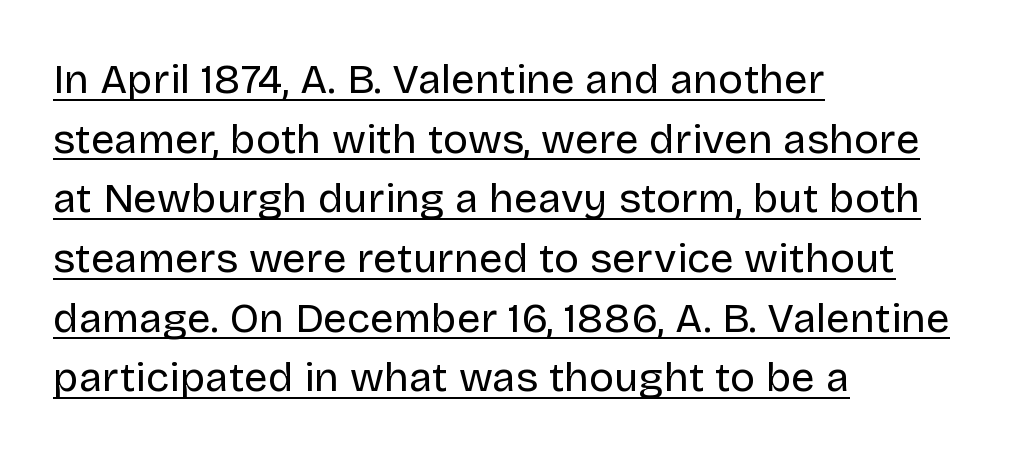
Q: Is the text bold? A: No.
Q: Is the text italic (slanted)? A: No, it is upright.
Q: Is the typeface a serif or a sans-serif typeface? A: Sans-serif.
Q: Is the text underlined? A: Yes.
Q: How is the paragraph aligned? A: Left-aligned.
Q: Is the spacing between letters normal or unusually wide? A: Normal.
Q: Is the spacing between lines tight, normal or loose? A: Normal.
Q: Width (condensed, normal, or wide)? A: Normal.
Q: Stroke contrast? A: Low.
Q: x-height? A: Large.
Q: Monospaced? A: No.
